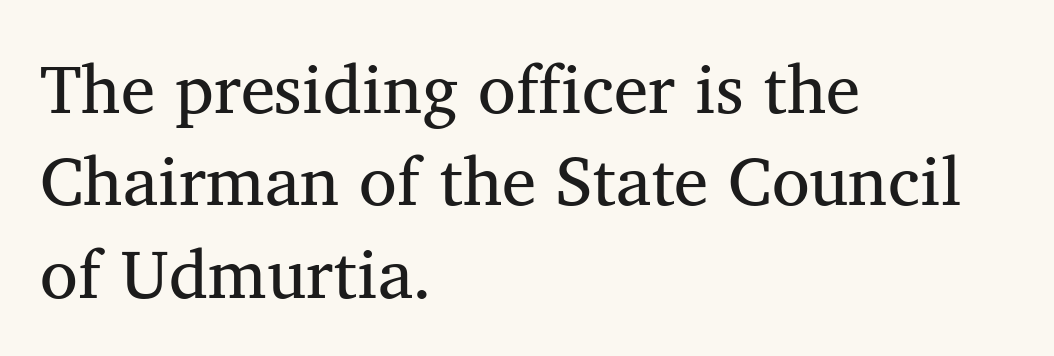
In CSS terms this would be text-align: left. Beneath every word, the page is bare. Nothing unusual about the tracking: characters are spaced as the font intends. You can tell from the footed stems that serif type was used. Note the varied advance widths — an 'i' is clearly narrower than an 'm'.
